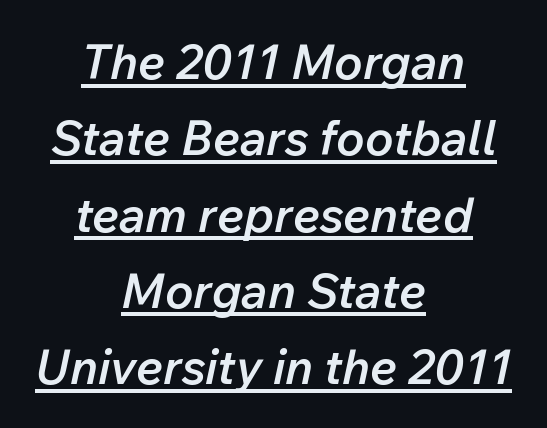
Q: Is the text bold? A: Semi-bold.
Q: Is the text italic (slanted)? A: Yes, it leans right by about 12 degrees.
Q: Is the text underlined? A: Yes.
Q: How is the paragraph aligned? A: Centered.
Q: Is the spacing between letters normal or unusually wide? A: Normal.
Q: Is the spacing between lines tight, normal or loose? A: Normal.
Q: Width (condensed, normal, or wide)? A: Normal.
Q: Stroke contrast? A: Low.
Q: x-height? A: Medium.
Q: Monospaced? A: No.
